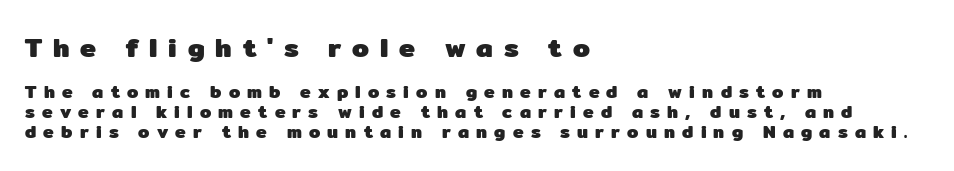
This is the regular roman posture of the typeface. Look at the glyph heights: the upper group is clearly the bigger setting. The space between consecutive lines is stingy. Line beginnings align vertically; line endings do not. The glyphs have the mass of a bold cut.
